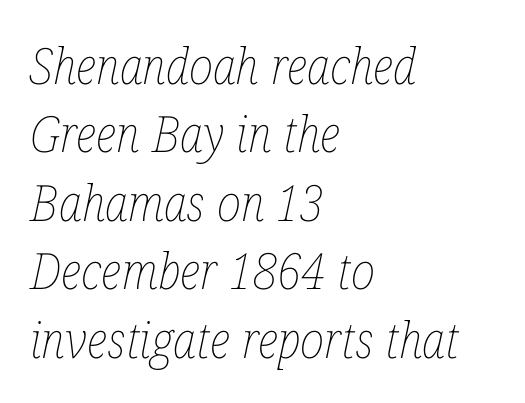
Q: Is the text bold? A: No.
Q: Is the text italic (slanted)? A: Yes, it leans right by about 12 degrees.
Q: Is the text underlined? A: No.
Q: How is the paragraph aligned? A: Left-aligned.
Q: Is the spacing between letters normal or unusually wide? A: Normal.
Q: Is the spacing between lines tight, normal or loose? A: Normal.
Q: Width (condensed, normal, or wide)? A: Condensed.
Q: Stroke contrast? A: Low.
Q: x-height? A: Medium.
Q: Monospaced? A: No.
